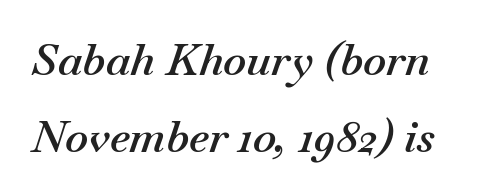
The image shows 44 px semibold type, italic (leaning right); set line spacing 1.75x, normal letter spacing, not underlined; medium stroke contrast and a small x-height.
